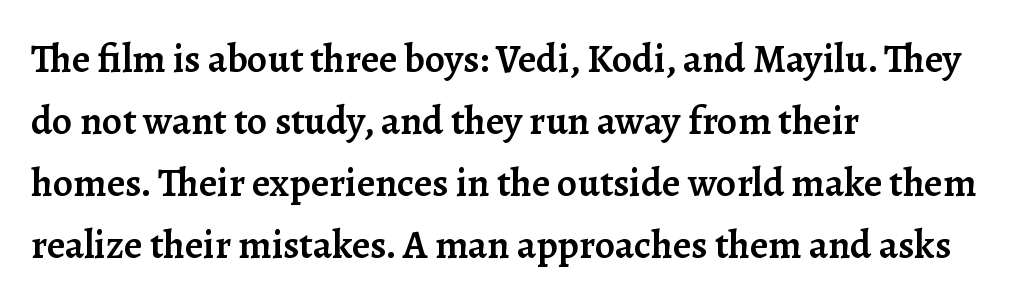
{"serif": "yes", "italic": "no", "bold": "semi", "weight": "semibold", "width": "normal", "stroke_contrast": "low", "x_height": "medium", "monospaced": "no", "underline": "no", "align": "left", "line_spacing": "normal", "line_spacing_ratio": 1.55, "letter_spacing": "normal", "letter_spacing_em": 0.0, "glyph_px": 40}
